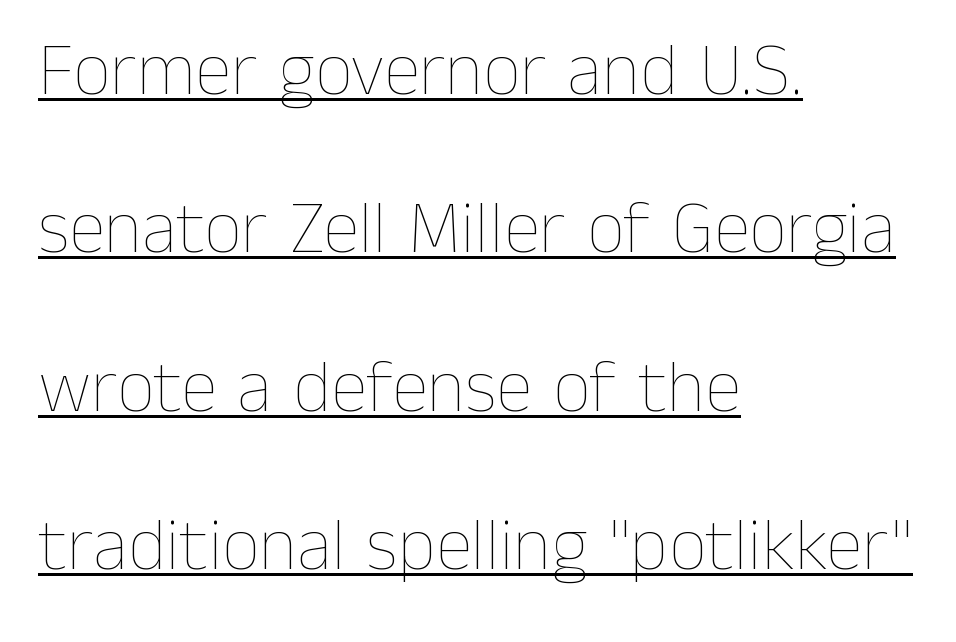
{"italic": "no", "bold": "no", "weight": "thin", "width": "normal", "stroke_contrast": "low", "x_height": "medium", "monospaced": "no", "underline": "yes", "align": "left", "line_spacing": "loose", "line_spacing_ratio": 2.14, "letter_spacing": "normal", "letter_spacing_em": 0.0, "glyph_px": 74}
